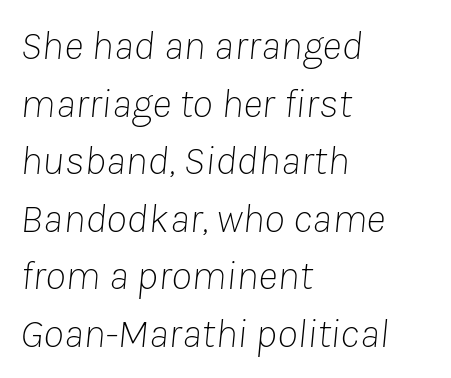
{"italic": "yes", "lean": "right", "slant_degrees": 8, "bold": "no", "weight": "thin", "width": "normal", "stroke_contrast": "low", "x_height": "medium", "monospaced": "no", "underline": "no", "align": "left", "line_spacing": "normal", "line_spacing_ratio": 1.37, "letter_spacing": "normal", "letter_spacing_em": 0.0, "glyph_px": 42}
